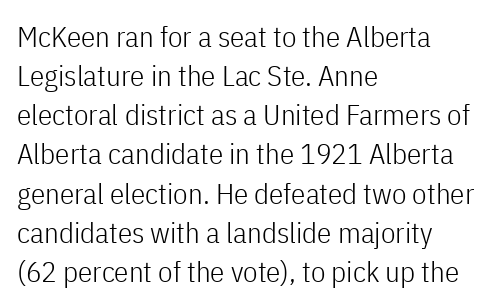
Style check: upright. Vertical stems look standard width or narrower in stroke. Descender tails drop into unmarked territory. This sample uses plain, unmodified letter spacing. The leading is moderate, giving the passage an even texture.
